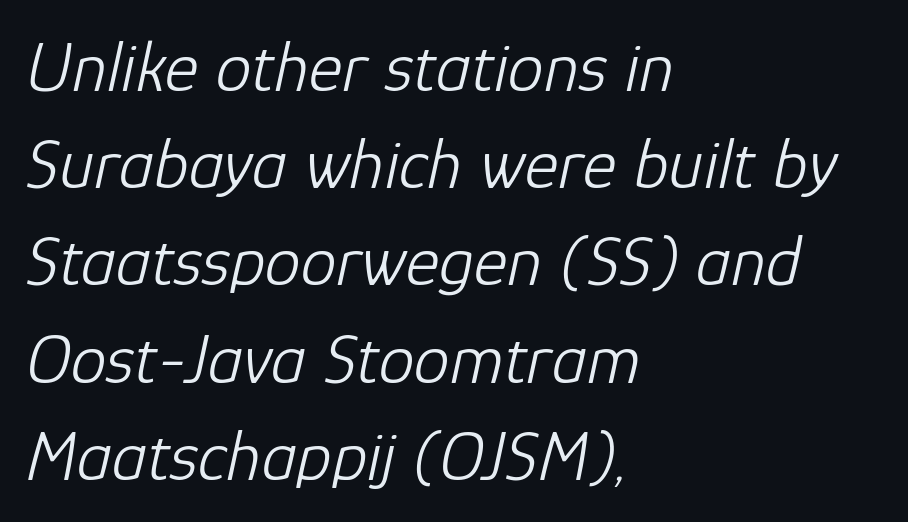
The image shows 72 px light type, italic (leaning right); set left-aligned, normal line spacing (1.35x), normal letter spacing, not underlined; low stroke contrast and a medium x-height.
